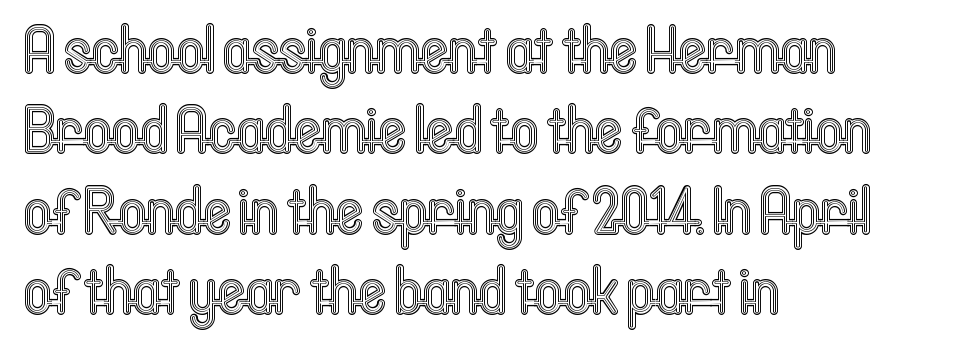
Q: Is the text italic (slanted)? A: No, it is upright.
Q: Is the text underlined? A: No.
Q: How is the paragraph aligned? A: Left-aligned.
Q: Is the spacing between letters normal or unusually wide? A: Normal.
Q: Width (condensed, normal, or wide)? A: Condensed.
Q: x-height? A: Medium.
Q: Monospaced? A: No.
